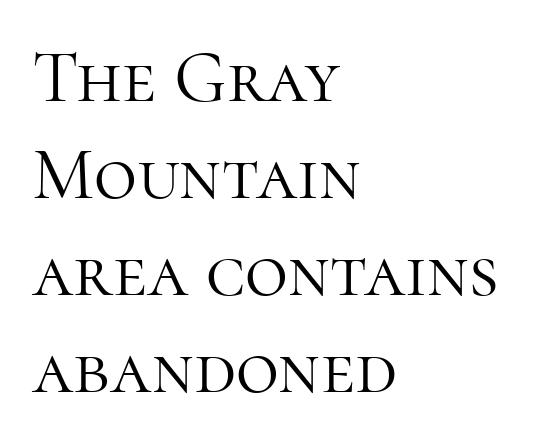
The image shows 74 px light serif type, upright; set left-aligned, normal line spacing (1.31x), normal letter spacing, not underlined; high stroke contrast and a medium x-height.
